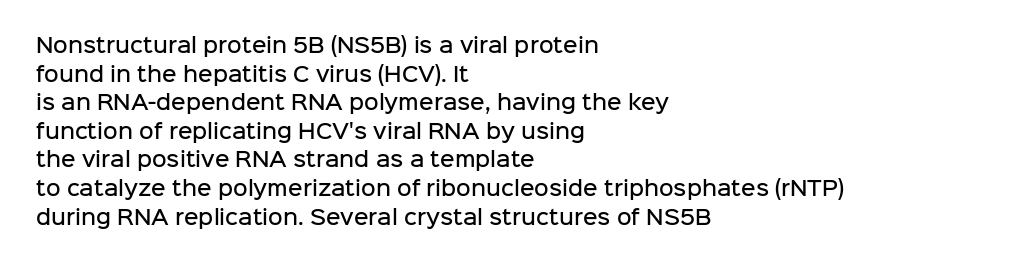
The type sits square on the baseline with zero lean. The lines are quadded left. Is the letter spacing exaggerated? No — it looks like the ordinary default. The designer left line spacing at the default. A bit beefed up — I'd call it semibold rather than bold. Underlining? Definitely not there.
